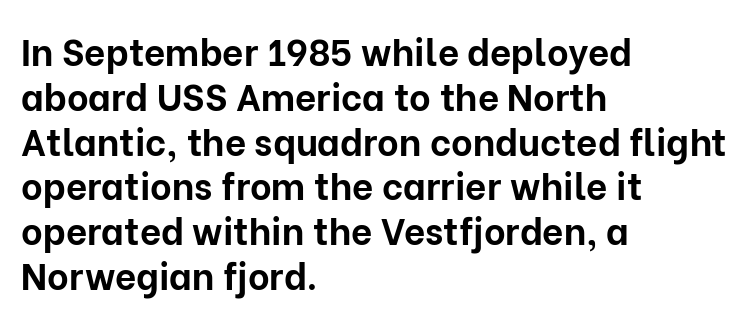
Note the varied advance widths — an 'i' is clearly narrower than an 'm'. Tall strokes in this sample are plumb rather than angled. The face used here is rendered with its standard letterfit. Which margin do the lines hug? The left one — the right edge is uneven. Each letter's strokes conclude bluntly, with no projecting serifs. Descender tails drop into unmarked territory.
